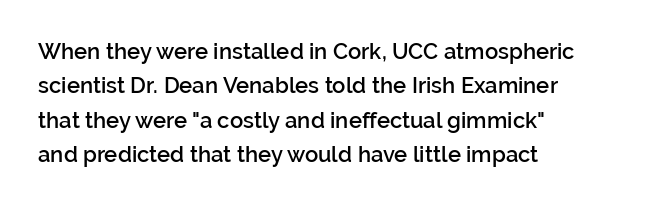
The image shows 22 px text type, upright; set left-aligned, normal line spacing (1.56x), normal letter spacing, not underlined.
